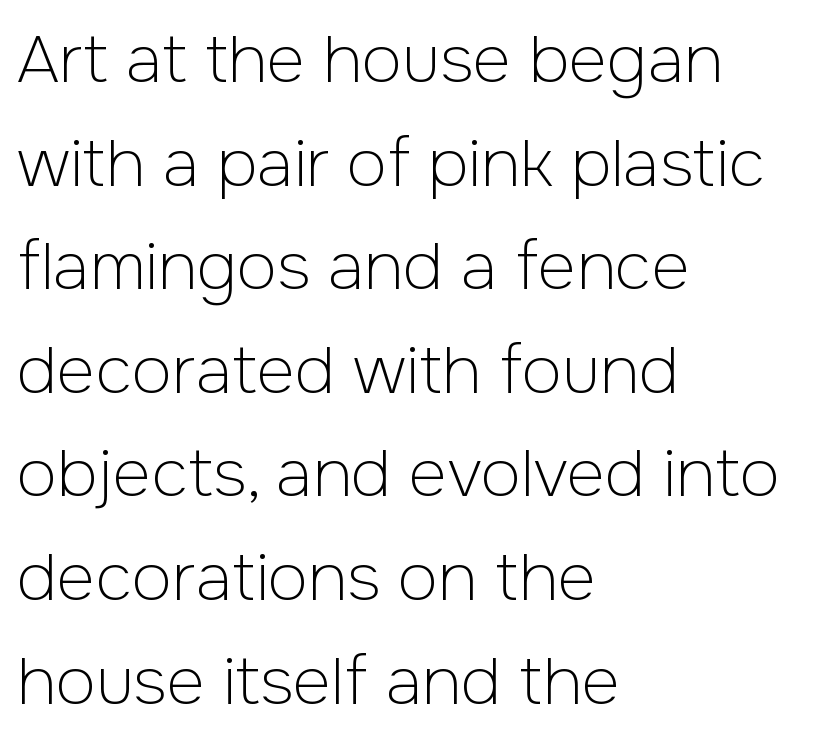
The font family rendered here belongs to the sans-serif group. The rendering uses a moderate line-height, typical for paragraphs. The rendering keeps characters at their native spacing. The strokes are not fattened; the text isn't bold. This rendering uses left alignment, leaving the right contour irregular. Check the space under the baseline: it is left empty.
